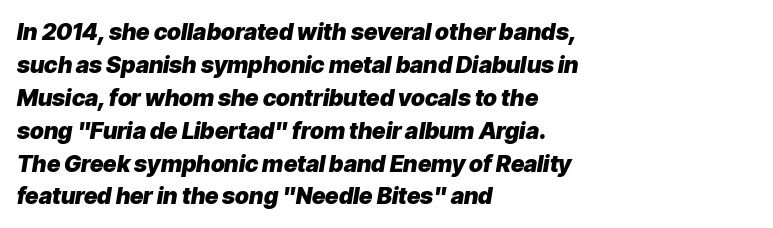
Interline gaps are of average width in this sample. Does extra space separate the letters? No, they use regular spacing. A full-strength bold gives these letters their thick strokes. Descender tails drop into unmarked territory. Teacher's note: observe the even left margin — that is flush-left alignment.
